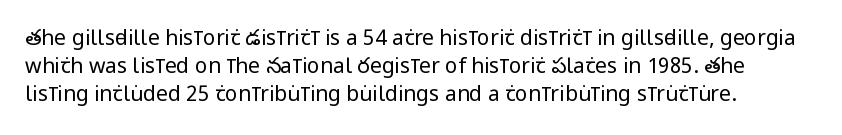
The image shows 21 px text type, upright; set left-aligned, normal line spacing (1.33x), normal letter spacing, not underlined.
